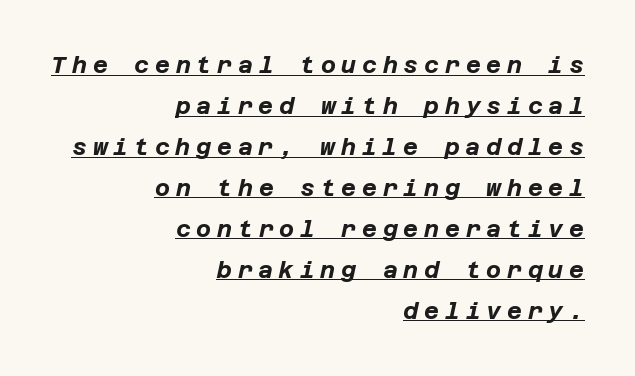
The image shows 23 px bold type, italic (leaning right); set right-aligned, line spacing 1.78x, unusually wide letter spacing (+0.25 em), underlined.
